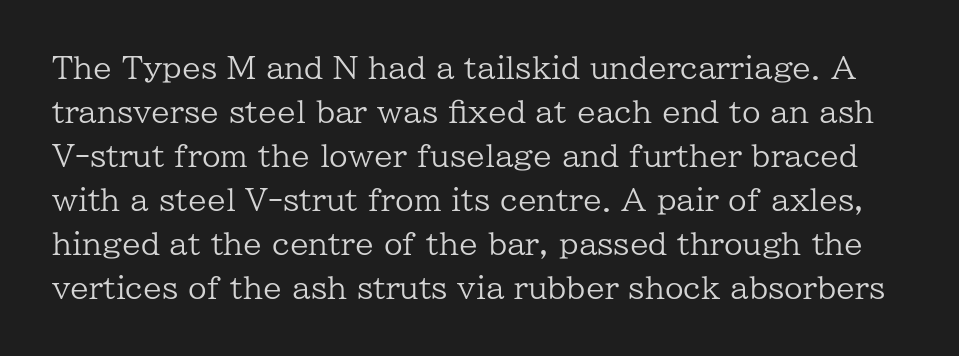
{"serif": "yes", "italic": "no", "bold": "no", "weight": "regular", "width": "normal", "stroke_contrast": "low", "x_height": "medium", "monospaced": "no", "underline": "no", "line_spacing": "normal", "line_spacing_ratio": 1.47, "letter_spacing": "normal", "letter_spacing_em": 0.0, "glyph_px": 30}
